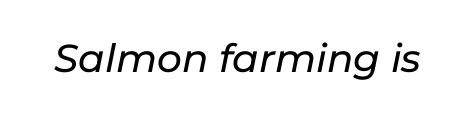
Q: Is the text italic (slanted)? A: Yes, it leans right by about 11 degrees.
Q: Is the text underlined? A: No.
Q: Is the spacing between letters normal or unusually wide? A: Normal.
Q: Width (condensed, normal, or wide)? A: Normal.
Q: Stroke contrast? A: Low.
Q: x-height? A: Medium.
Q: Monospaced? A: No.
